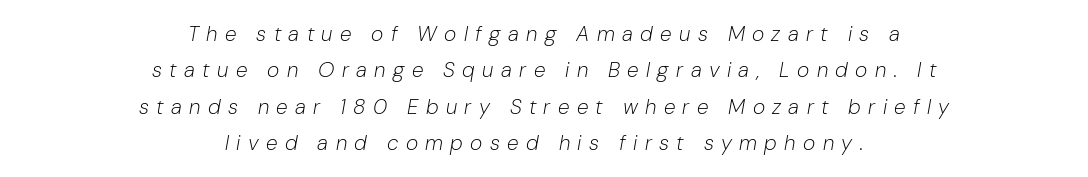
{"italic": "yes", "lean": "right", "slant_degrees": 10, "bold": "no", "underline": "no", "align": "center", "line_spacing_ratio": 1.73, "letter_spacing": "wide", "letter_spacing_em": 0.35, "glyph_px": 21}
